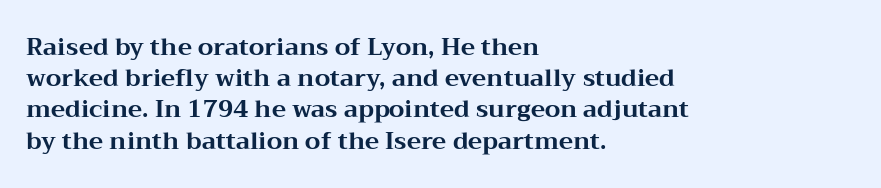
Q: Is the text bold? A: Yes.
Q: Is the text italic (slanted)? A: No, it is upright.
Q: Is the text underlined? A: No.
Q: How is the paragraph aligned? A: Left-aligned.
Q: Is the spacing between letters normal or unusually wide? A: Normal.
Q: Is the spacing between lines tight, normal or loose? A: Normal.
